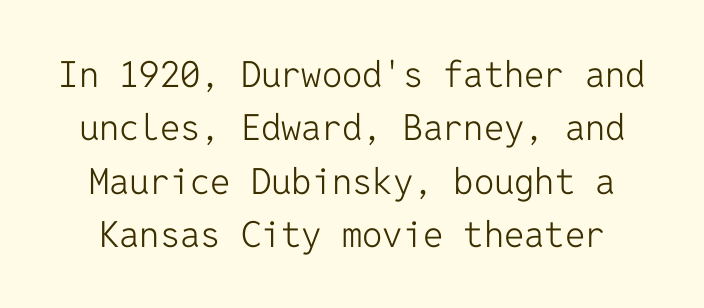
Is this a sans? Yes — the strokes have no serifs. Note the uniform advance width — an 'i' takes as much space as an 'm'. Type without underlining. This is not heavy type; no bold has been used. Quick note: interline space is typical.
